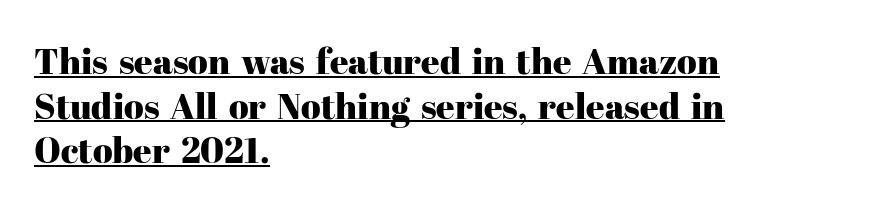
{"serif": "yes", "italic": "no", "width": "normal", "stroke_contrast": "high", "x_height": "medium", "monospaced": "no", "underline": "yes", "align": "left", "line_spacing_ratio": 1.24, "letter_spacing": "normal", "letter_spacing_em": 0.0, "glyph_px": 36}
